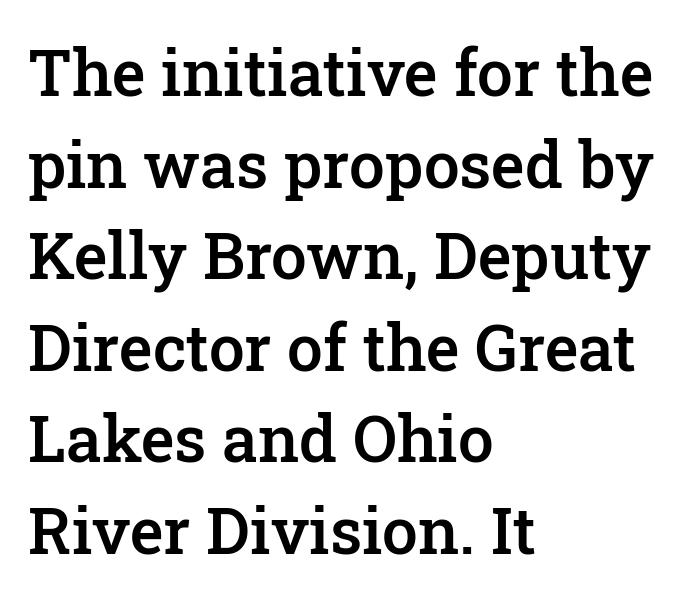
{"serif": "yes", "italic": "no", "bold": "semi", "weight": "semibold", "width": "normal", "stroke_contrast": "low", "x_height": "medium", "monospaced": "no", "underline": "no", "align": "left", "line_spacing": "normal", "line_spacing_ratio": 1.43, "letter_spacing": "normal", "letter_spacing_em": 0.0, "glyph_px": 64}
